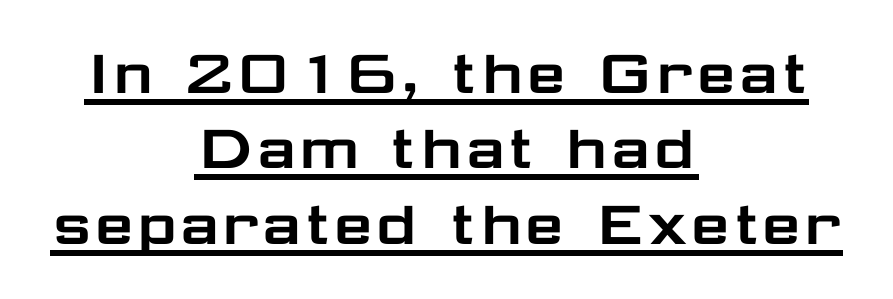
Character widths vary here, with narrow letters taking less room than wide ones. Quick note: not italic, upright. Compared with typical body copy, the letter spacing here is the same. Line spacing here is tight. The lines are quadded center.
